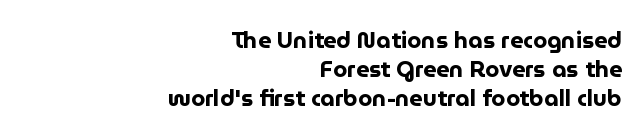
{"italic": "no", "bold": "yes", "underline": "no", "align": "right", "line_spacing": "normal", "line_spacing_ratio": 1.26, "letter_spacing": "normal", "letter_spacing_em": 0.0, "glyph_px": 23}
